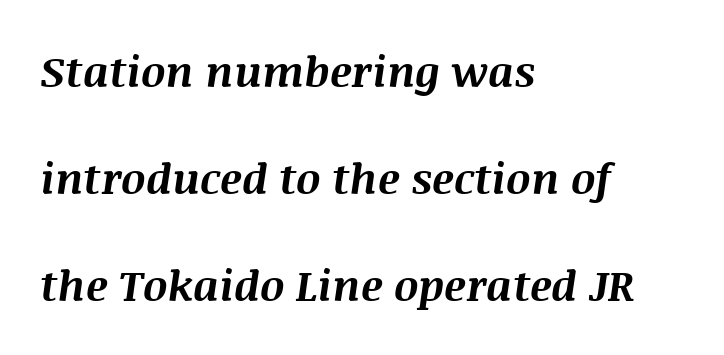
The image shows 43 px bold type, italic (leaning right); set left-aligned, loose line spacing (2.49x), normal letter spacing, not underlined; medium stroke contrast and a large x-height.
